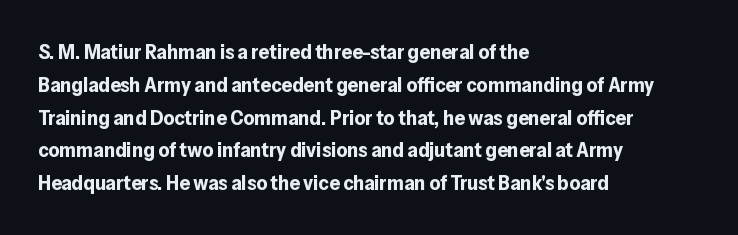
The image shows 21 px bold type, upright; set left-aligned, normal line spacing (1.56x), normal letter spacing, not underlined.
